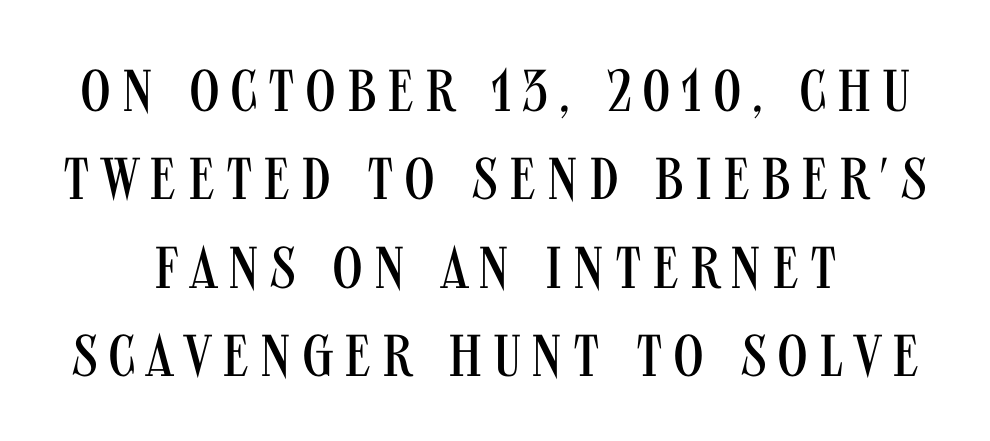
The image shows 59 px regular-weight, condensed sans-serif type, upright; set centered, normal line spacing (1.5x), not underlined; medium stroke contrast and a large x-height.
